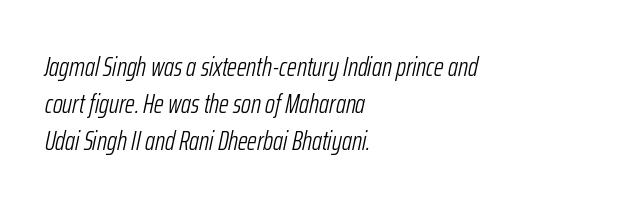
Q: Is the text bold? A: No.
Q: Is the text italic (slanted)? A: Yes, it leans right by about 12 degrees.
Q: Is the text underlined? A: No.
Q: How is the paragraph aligned? A: Left-aligned.
Q: Is the spacing between letters normal or unusually wide? A: Normal.
Q: Is the spacing between lines tight, normal or loose? A: Normal.
